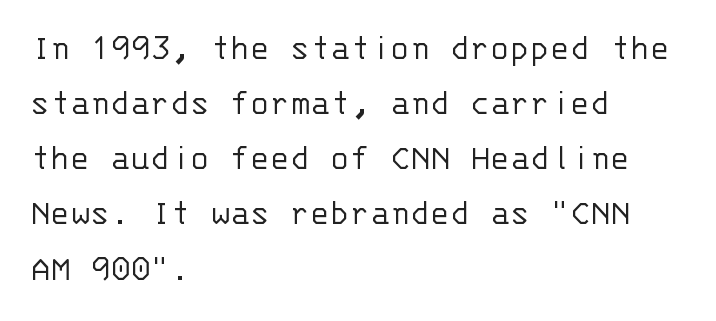
The gap between lines stays unmarked. A quiet, ordinary-to-light weight characterises the typeface. The leading is moderate, giving the passage an even texture. Each letter, wide or thin by design, is forced into the same width here. Upright lettering throughout.
